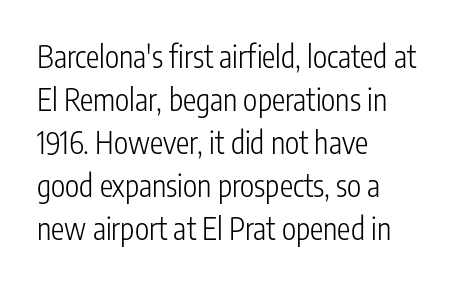
{"serif": "no", "italic": "no", "bold": "no", "weight": "light", "width": "condensed", "stroke_contrast": "low", "x_height": "medium", "monospaced": "no", "underline": "no", "align": "left", "line_spacing": "normal", "line_spacing_ratio": 1.43, "letter_spacing": "normal", "letter_spacing_em": 0.0, "glyph_px": 30}
